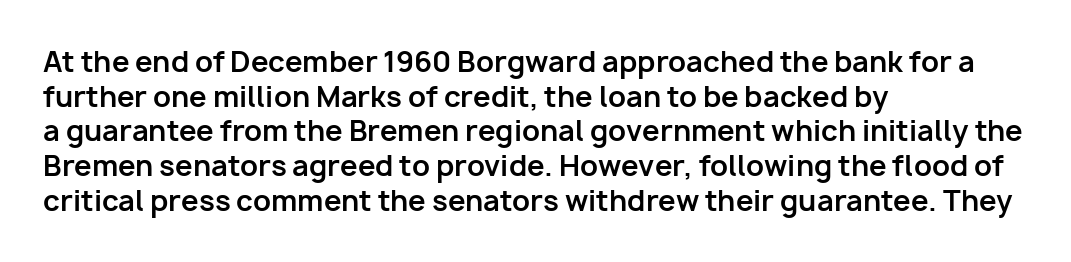
Q: Is the text bold? A: Yes.
Q: Is the text italic (slanted)? A: No, it is upright.
Q: Is the typeface a serif or a sans-serif typeface? A: Sans-serif.
Q: Is the text underlined? A: No.
Q: How is the paragraph aligned? A: Left-aligned.
Q: Is the spacing between letters normal or unusually wide? A: Normal.
Q: Width (condensed, normal, or wide)? A: Normal.
Q: Stroke contrast? A: Low.
Q: x-height? A: Medium.
Q: Monospaced? A: No.
